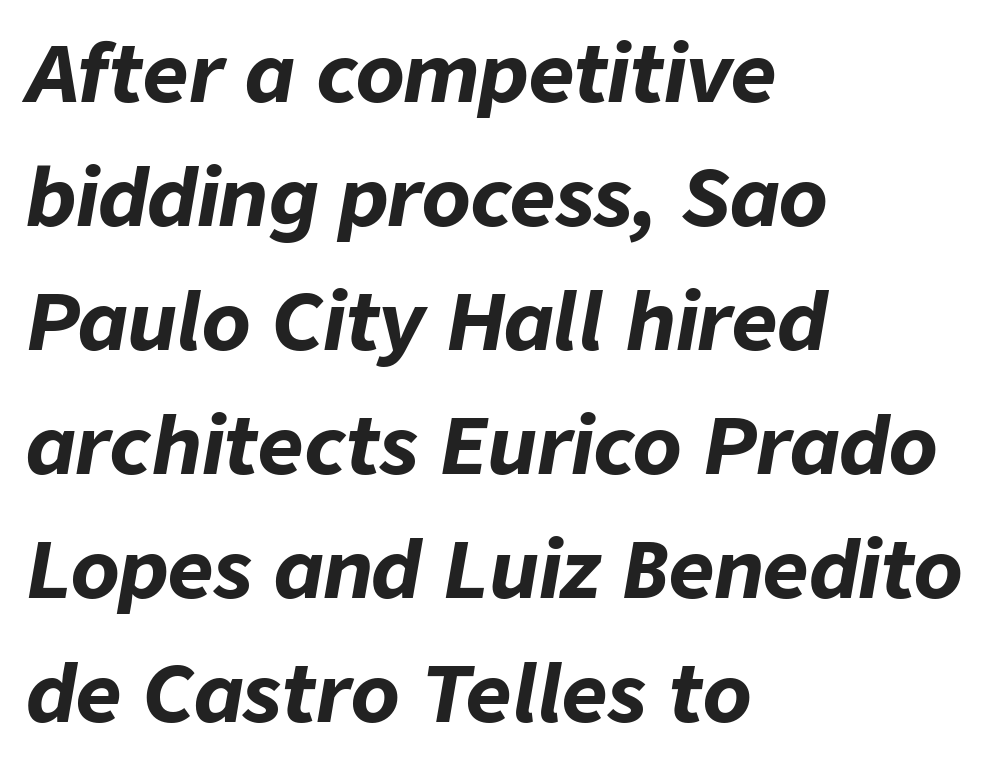
The leading is moderate, giving the passage an even texture. A bare baseline throughout the passage. The whole block is typeset with a tilt. The font is running at its bold setting. The rendering anchors every line to the left-hand side.
